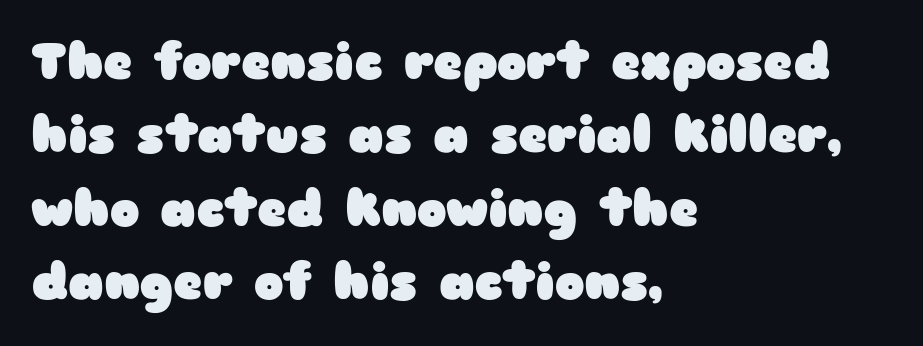
A typesetter would label this face a sans. The letters advance in unequal steps, a hallmark of proportional type. Does the copy run flush right? No — it runs flush left. The glyphs are unaccompanied by any horizontal stroke below them. Students, note that the glyphs here touch the page at normal intervals. Ascenders rise straight up at ninety degrees.
